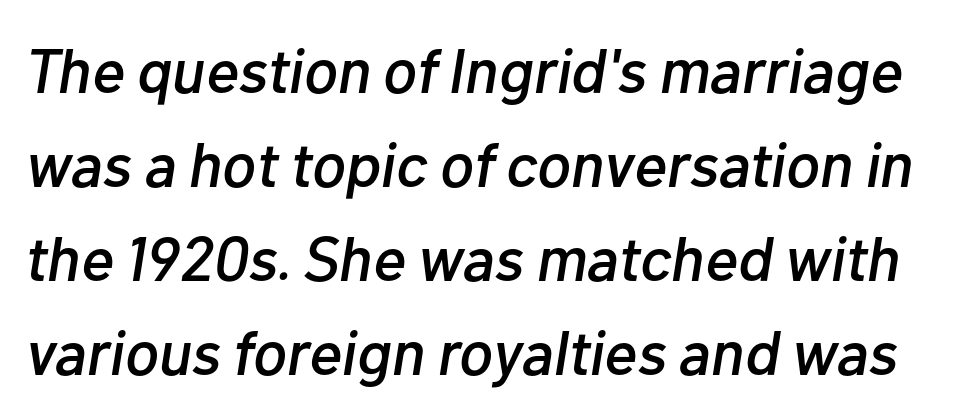
The image shows 63 px text type, italic (leaning right); set normal line spacing (1.49x), normal letter spacing, not underlined; low stroke contrast and a medium x-height.
